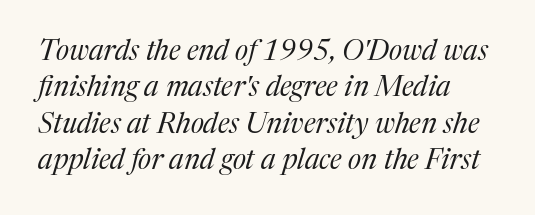
{"serif": "yes", "italic": "yes", "lean": "right", "slant_degrees": 17, "bold": "no", "weight": "regular", "width": "normal", "stroke_contrast": "medium", "x_height": "medium", "monospaced": "no", "underline": "no", "align": "left", "line_spacing": "normal", "line_spacing_ratio": 1.3, "letter_spacing": "normal", "letter_spacing_em": 0.0, "glyph_px": 28}
